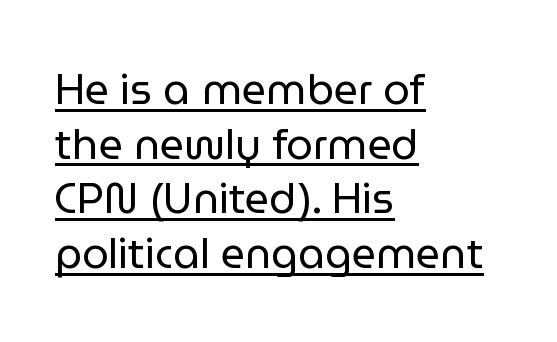
Q: Is the text bold? A: No.
Q: Is the text italic (slanted)? A: No, it is upright.
Q: Is the typeface a serif or a sans-serif typeface? A: Sans-serif.
Q: Is the text underlined? A: Yes.
Q: How is the paragraph aligned? A: Left-aligned.
Q: Is the spacing between letters normal or unusually wide? A: Normal.
Q: Is the spacing between lines tight, normal or loose? A: Normal.
Q: Width (condensed, normal, or wide)? A: Normal.
Q: Stroke contrast? A: Low.
Q: x-height? A: Medium.
Q: Monospaced? A: No.
